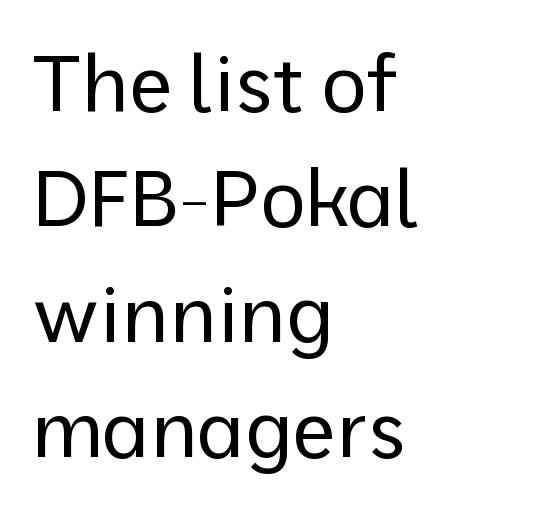
The image shows 79 px regular-weight sans-serif type, upright; set left-aligned, normal line spacing (1.46x), normal letter spacing, not underlined; low stroke contrast and a medium x-height.
